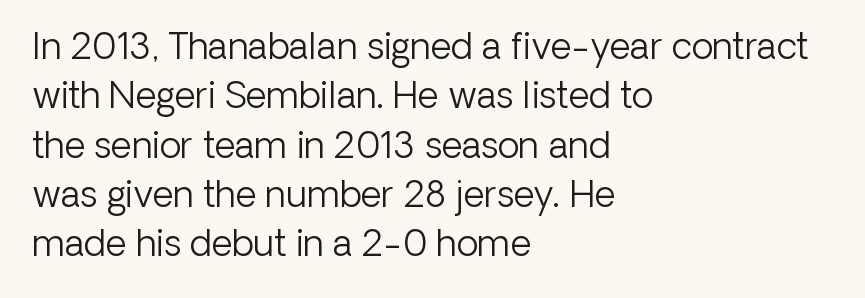
{"serif": "no", "italic": "no", "bold": "no", "weight": "light", "width": "normal", "stroke_contrast": "low", "x_height": "medium", "monospaced": "no", "underline": "no", "align": "left", "line_spacing": "normal", "line_spacing_ratio": 1.37, "letter_spacing": "normal", "letter_spacing_em": 0.0, "glyph_px": 36}
